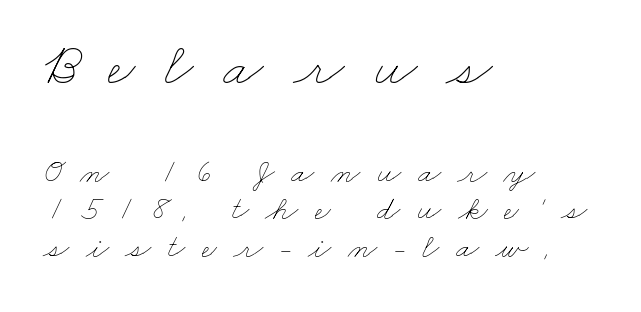
Just letters on the line, the space beneath them empty. The face used here is proportionally spaced, like ordinary book or web type. If you drew a ruler down the left edge, every line would touch it. Honestly, the rows look squashed on top of each other. What stands out about the letter spacing? Its width — letters are far apart. The face used here appears at its bigger size in the upper chunk.
